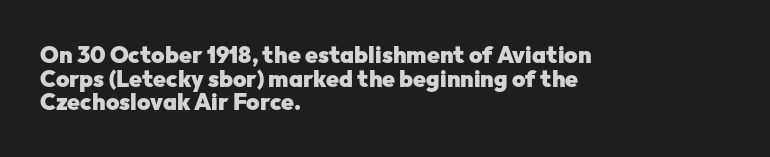
Honestly, the rows look squashed on top of each other. Glyph-to-glyph distance matches everyday printed text. Descenders are the only things crossing below the line. Heavy, bold letterforms. The compositor pushed each line to the left boundary.
